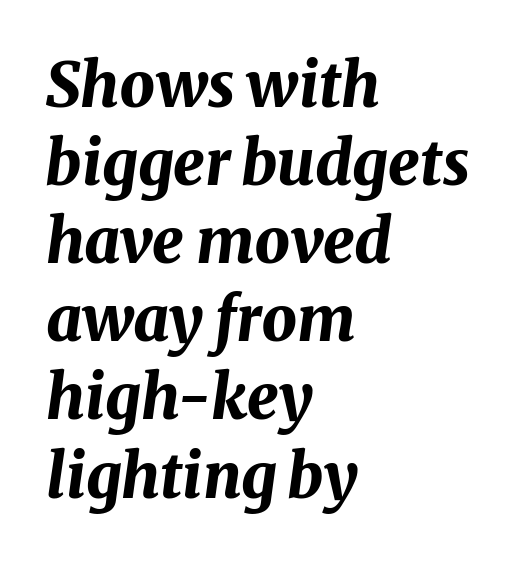
Only glyphs here, with clear space below each row. Emphasis by weight is at full strength: bold. Casual observation: everything's shoved over to the left. Do the characters align in a grid? No, the font is proportional. Is the type slanted? Yes — the strokes lean at a clear angle.
